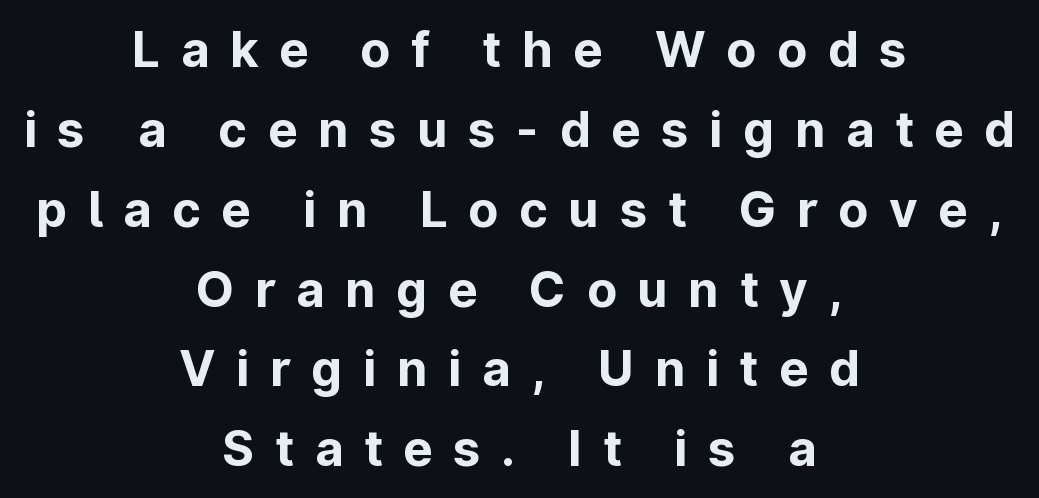
Q: Is the text bold? A: Yes.
Q: Is the text italic (slanted)? A: No, it is upright.
Q: Is the typeface a serif or a sans-serif typeface? A: Sans-serif.
Q: Is the text underlined? A: No.
Q: How is the paragraph aligned? A: Centered.
Q: Is the spacing between letters normal or unusually wide? A: Unusually wide.
Q: Is the spacing between lines tight, normal or loose? A: Normal.
Q: Width (condensed, normal, or wide)? A: Normal.
Q: Stroke contrast? A: Low.
Q: x-height? A: Medium.
Q: Monospaced? A: No.
